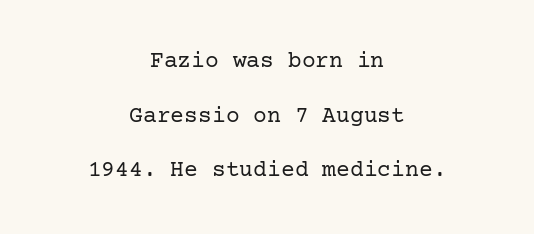
The image shows 23 px text type, upright; set centered, loose line spacing (2.38x), normal letter spacing, not underlined.
